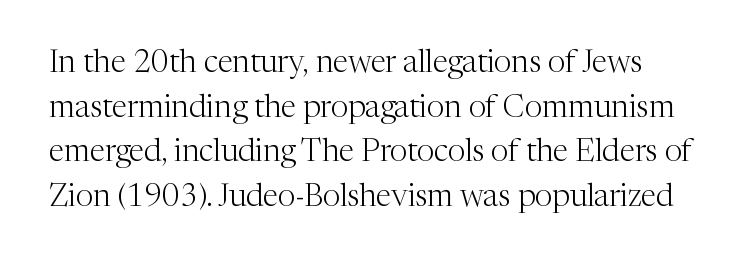
{"serif": "yes", "italic": "no", "bold": "no", "weight": "light", "width": "normal", "stroke_contrast": "medium", "x_height": "medium", "monospaced": "no", "underline": "no", "line_spacing": "normal", "line_spacing_ratio": 1.44, "letter_spacing": "normal", "letter_spacing_em": 0.0, "glyph_px": 31}
